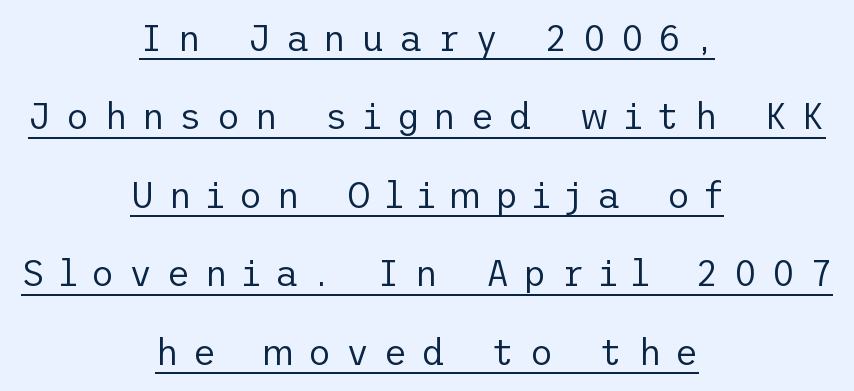
The face used here is rendered with a markedly widened letterfit. The specimen includes a rule beneath the text block's lines. The type family on display is of the sans-serif kind. The designer dialed line spacing up above the default. Unlike italic type, these characters show no tilt at all.
